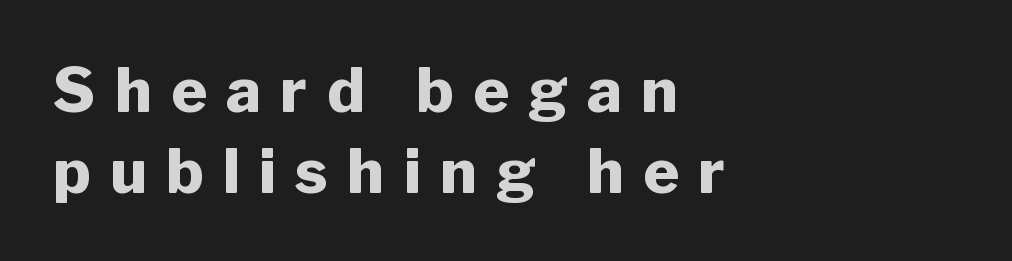
This is the regular roman posture of the typeface. Summary of weight: heavy, a full bold. A typesetter would call this proportional, since set widths differ per character. Compared with typical paragraphs, the rows here are spaced about the same. These lines are composed in type without serifs. Display-style spreading of the glyphs; the letterfit is very open.
